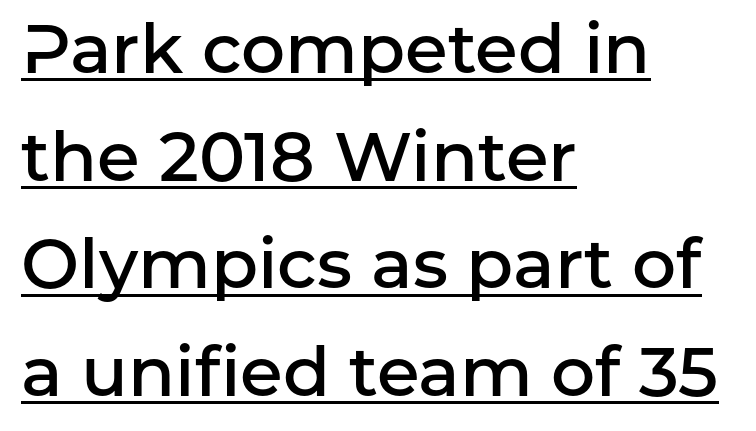
Q: Is the text bold? A: Semi-bold.
Q: Is the text italic (slanted)? A: No, it is upright.
Q: Is the typeface a serif or a sans-serif typeface? A: Sans-serif.
Q: Is the text underlined? A: Yes.
Q: How is the paragraph aligned? A: Left-aligned.
Q: Is the spacing between letters normal or unusually wide? A: Normal.
Q: Is the spacing between lines tight, normal or loose? A: Normal.
Q: Width (condensed, normal, or wide)? A: Normal.
Q: Stroke contrast? A: Low.
Q: x-height? A: Medium.
Q: Monospaced? A: No.
